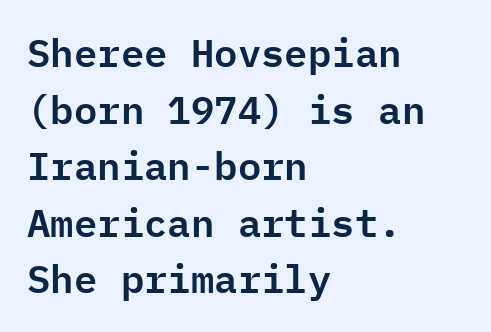
Q: Is the text italic (slanted)? A: No, it is upright.
Q: Is the typeface a serif or a sans-serif typeface? A: Sans-serif.
Q: Is the text underlined? A: No.
Q: How is the paragraph aligned? A: Left-aligned.
Q: Is the spacing between letters normal or unusually wide? A: Normal.
Q: Is the spacing between lines tight, normal or loose? A: Normal.
Q: Width (condensed, normal, or wide)? A: Normal.
Q: Stroke contrast? A: Low.
Q: x-height? A: Medium.
Q: Monospaced? A: Yes.
